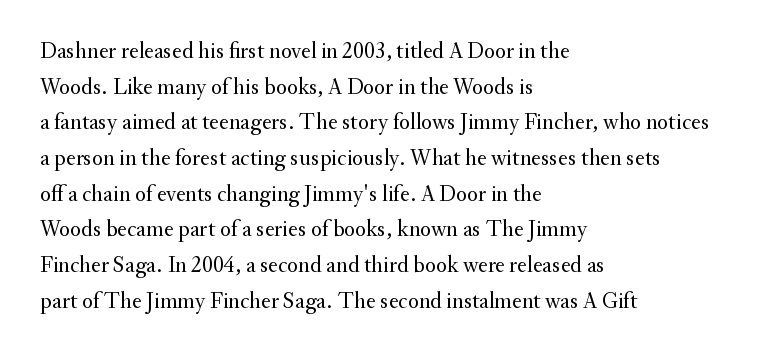
{"italic": "no", "bold": "no", "underline": "no", "align": "left", "line_spacing": "normal", "line_spacing_ratio": 1.55, "letter_spacing": "normal", "letter_spacing_em": 0.0, "glyph_px": 23}
